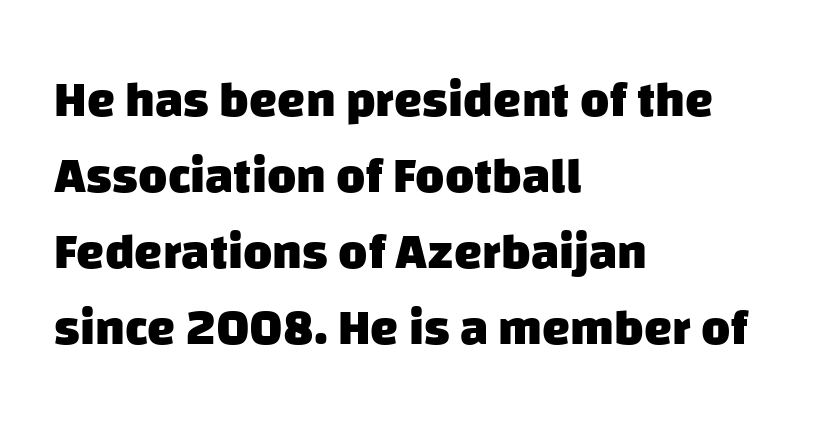
{"serif": "no", "bold": "yes", "weight": "heavy", "width": "normal", "stroke_contrast": "low", "x_height": "large", "monospaced": "no", "underline": "no", "align": "left", "line_spacing": "normal", "line_spacing_ratio": 1.52, "letter_spacing": "normal", "letter_spacing_em": 0.0, "glyph_px": 50}
